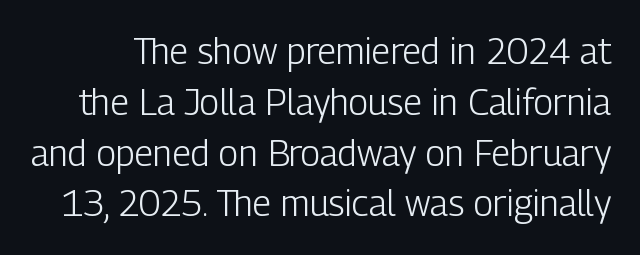
Q: Is the text bold? A: No.
Q: Is the text italic (slanted)? A: No, it is upright.
Q: Is the typeface a serif or a sans-serif typeface? A: Sans-serif.
Q: Is the text underlined? A: No.
Q: Is the spacing between letters normal or unusually wide? A: Normal.
Q: Is the spacing between lines tight, normal or loose? A: Normal.
Q: Width (condensed, normal, or wide)? A: Condensed.
Q: Stroke contrast? A: Low.
Q: x-height? A: Medium.
Q: Monospaced? A: No.
